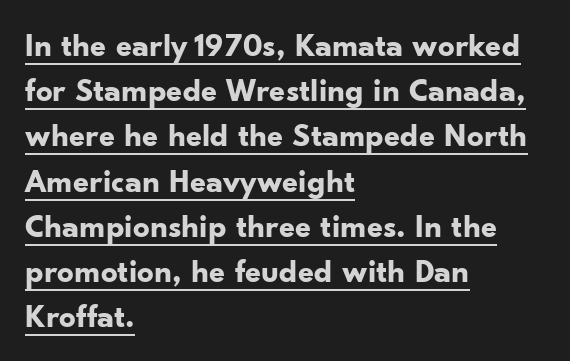
Q: Is the text bold? A: Yes.
Q: Is the text italic (slanted)? A: No, it is upright.
Q: Is the typeface a serif or a sans-serif typeface? A: Sans-serif.
Q: Is the text underlined? A: Yes.
Q: How is the paragraph aligned? A: Left-aligned.
Q: Is the spacing between letters normal or unusually wide? A: Normal.
Q: Is the spacing between lines tight, normal or loose? A: Normal.
Q: Width (condensed, normal, or wide)? A: Normal.
Q: Stroke contrast? A: Low.
Q: x-height? A: Small.
Q: Monospaced? A: No.
